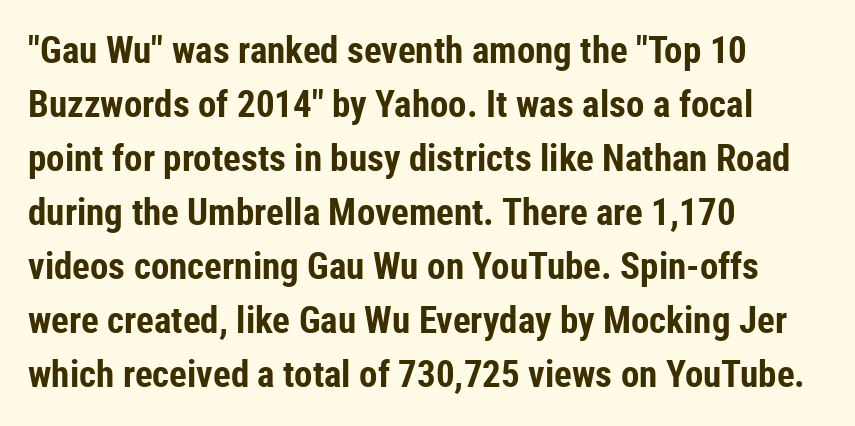
There is no visible air inserted between adjacent glyphs. Varying glyph widths throughout — classic text-font behaviour. This rendering employs a face without finishing strokes, i.e., a sans-serif. The words here are not underlined.
